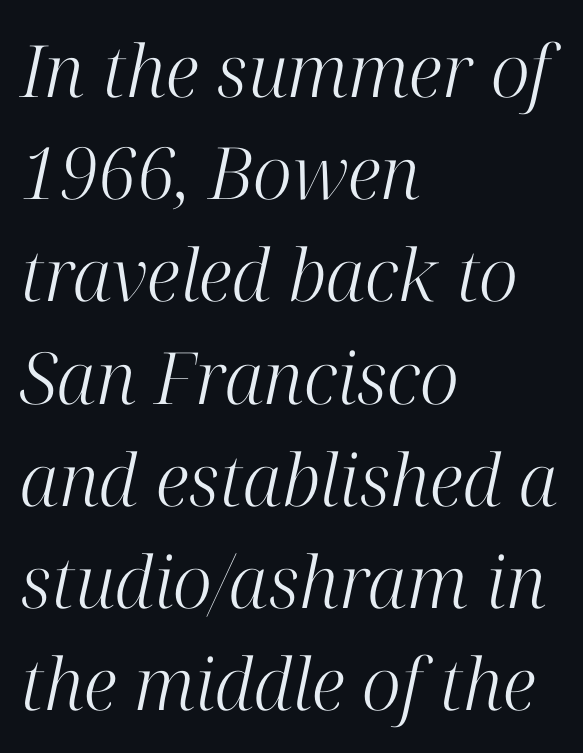
Q: Is the text bold? A: No.
Q: Is the text italic (slanted)? A: Yes, it leans right by about 12 degrees.
Q: Is the typeface a serif or a sans-serif typeface? A: Serif.
Q: Is the text underlined? A: No.
Q: How is the paragraph aligned? A: Left-aligned.
Q: Is the spacing between letters normal or unusually wide? A: Normal.
Q: Is the spacing between lines tight, normal or loose? A: Normal.
Q: Width (condensed, normal, or wide)? A: Normal.
Q: Stroke contrast? A: High.
Q: x-height? A: Medium.
Q: Monospaced? A: No.
